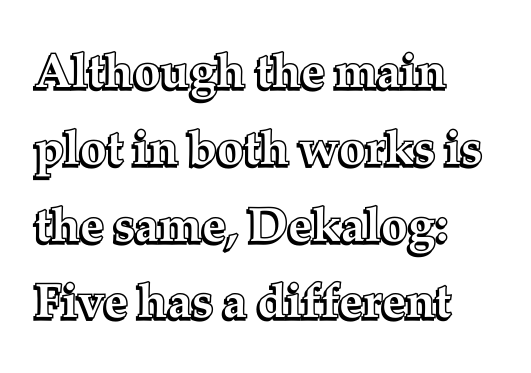
Q: Is the text italic (slanted)? A: No, it is upright.
Q: Is the text underlined? A: No.
Q: How is the paragraph aligned? A: Left-aligned.
Q: Is the spacing between letters normal or unusually wide? A: Normal.
Q: Is the spacing between lines tight, normal or loose? A: Normal.
Q: Width (condensed, normal, or wide)? A: Normal.
Q: x-height? A: Medium.
Q: Monospaced? A: No.
